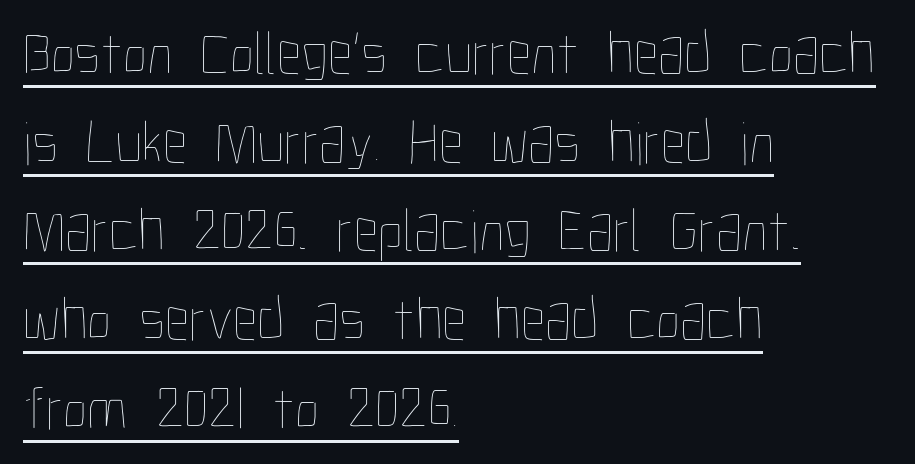
The image shows 62 px thin, condensed type, upright; set left-aligned, normal line spacing (1.43x), normal letter spacing, underlined; low stroke contrast and a medium x-height.
